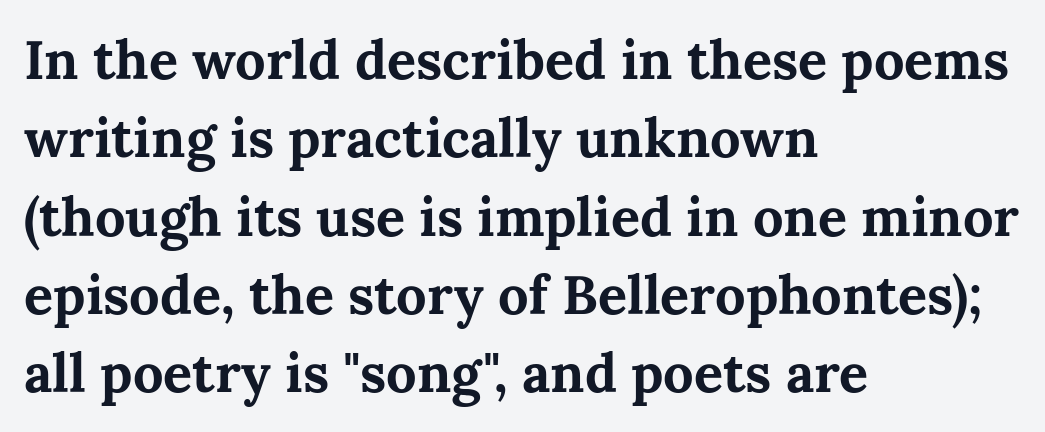
Regarding serifs, this sample has them. The glyphs have the mass of a bold cut. Spacing verdict: proportional, widths tailored to each character. Line spacing here is normal. It's the straight-up-and-down kind of type.
